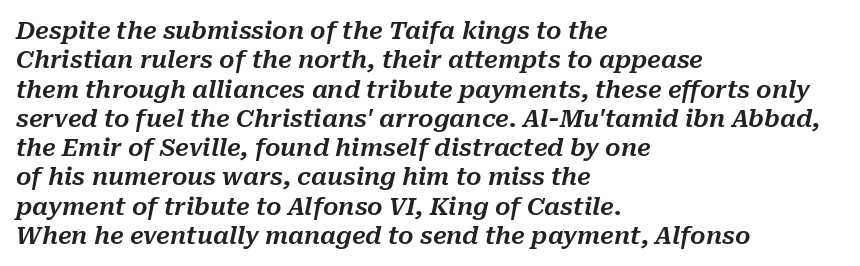
Just letters on the line, the space beneath them empty. In terms of letterspacing, this is plain default setting. Designer's note — italics engaged. Line starts are locked; line ends wander.
